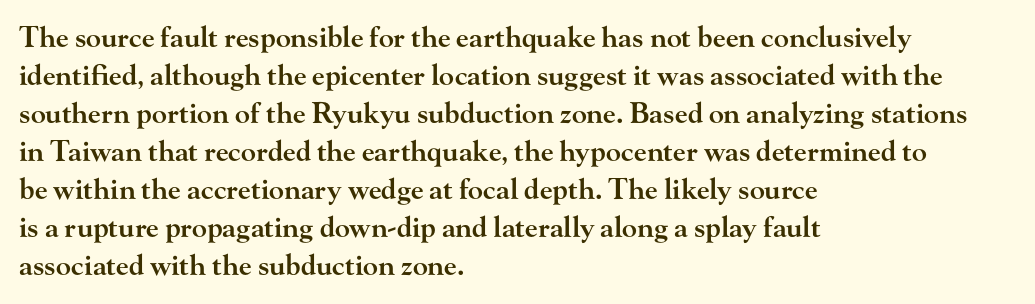
{"serif": "yes", "italic": "no", "bold": "semi", "weight": "semibold", "width": "wide", "stroke_contrast": "high", "x_height": "small", "monospaced": "no", "underline": "no", "align": "left", "line_spacing": "normal", "line_spacing_ratio": 1.36, "letter_spacing": "normal", "letter_spacing_em": 0.0, "glyph_px": 28}
